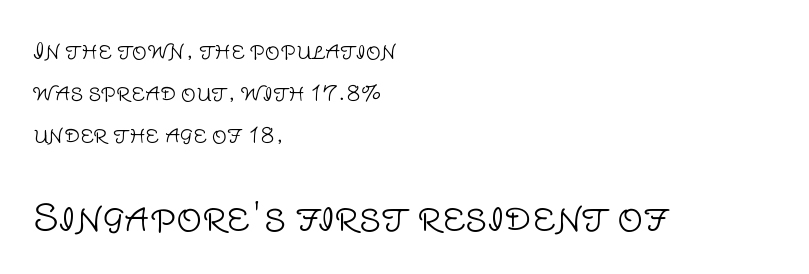
Stroke terminals: plain, sans-serif. These two chunks differ in scale, with the bottom chunk taking the larger measure. Is the type heavy? It reads as light-to-regular instead. Beneath every word, the page is bare. The rendering anchors every line to the left-hand side. These lines are rendered in a variable-pitch font.
